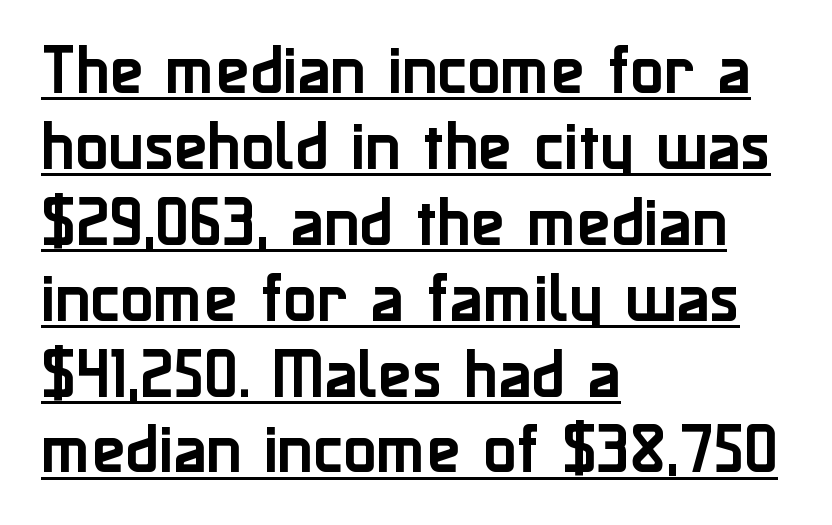
Baseline-to-baseline distance is the conventional proportion of letter height. A typesetter would call this zero additional tracking. The rendering anchors every line to the left-hand side. Check where the strokes stop: nothing finishes them off — pure sans. Looks like regular typesetting: each glyph gets only the width it needs. The typesetter has applied underlining to the passage shown.
